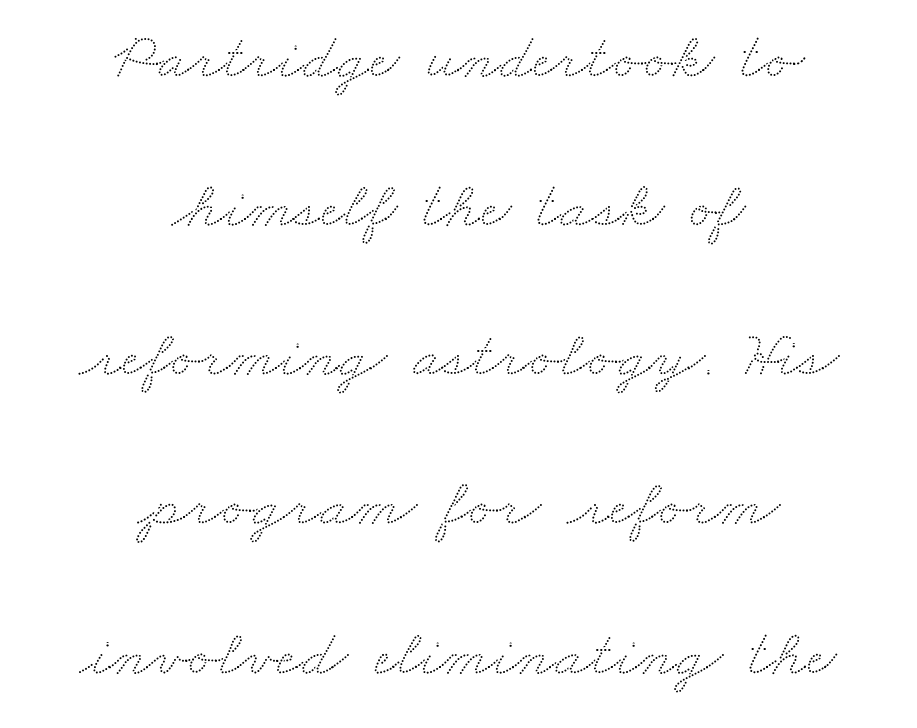
{"width": "wide", "stroke_contrast": "low", "x_height": "small", "monospaced": "no", "underline": "no", "align": "center", "line_spacing": "loose", "line_spacing_ratio": 2.26, "letter_spacing": "normal", "letter_spacing_em": 0.0, "glyph_px": 66}
